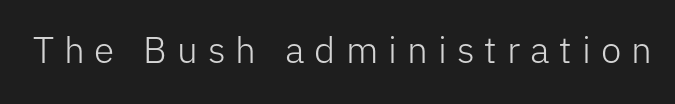
The words here are not underlined. Does the type have serifs? No, each stem ends abruptly. The rendering uses natural spacing where letterforms have individual widths. The line texture is sparse and dotted thanks to wide tracking.
